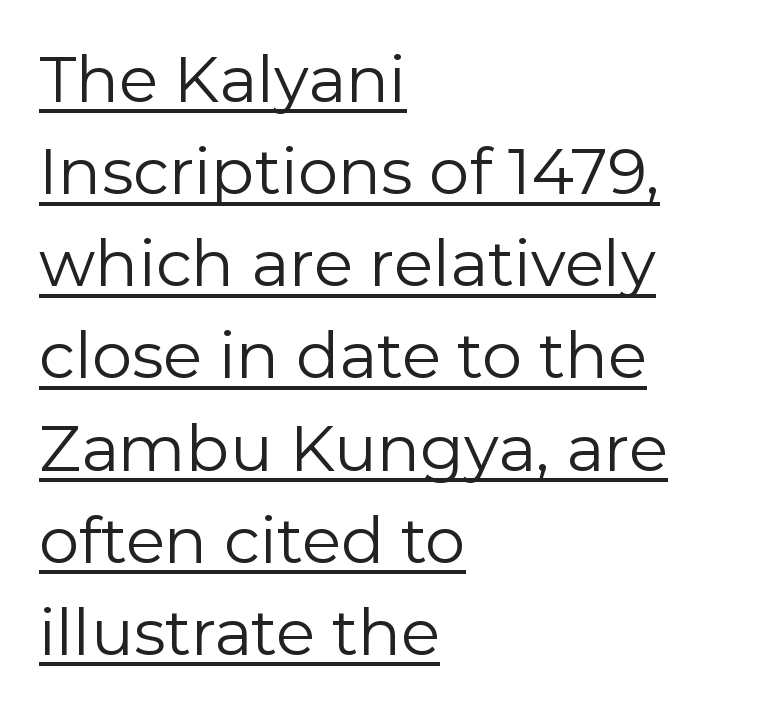
Q: Is the text bold? A: No.
Q: Is the text italic (slanted)? A: No, it is upright.
Q: Is the typeface a serif or a sans-serif typeface? A: Sans-serif.
Q: Is the text underlined? A: Yes.
Q: How is the paragraph aligned? A: Left-aligned.
Q: Is the spacing between letters normal or unusually wide? A: Normal.
Q: Is the spacing between lines tight, normal or loose? A: Normal.
Q: Width (condensed, normal, or wide)? A: Normal.
Q: Stroke contrast? A: Low.
Q: x-height? A: Medium.
Q: Monospaced? A: No.
